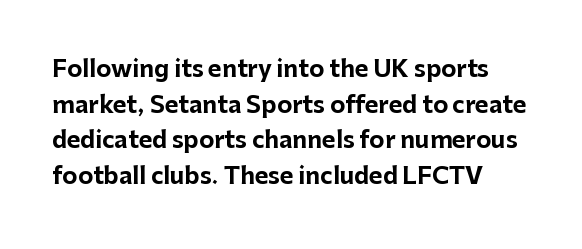
Anything drawn beneath the words? Only blank space. Caption: bold face, heavy strokes. These lines sit exactly where default settings would place them. In terms of posture, this sample is upright. Here the glyphs are tracked normally, forming tight word shapes.
